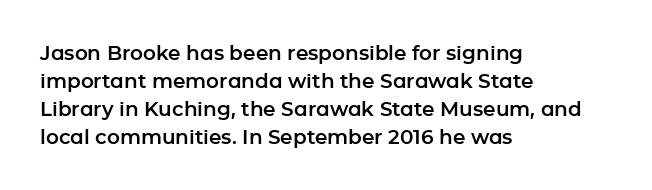
Ordinary non-slanted type is in use. Type without underlining. A typesetter would call this zero additional tracking. Horizontally, the lines are justified to the leading edge only. Honestly, the row spacing looks completely unremarkable.
